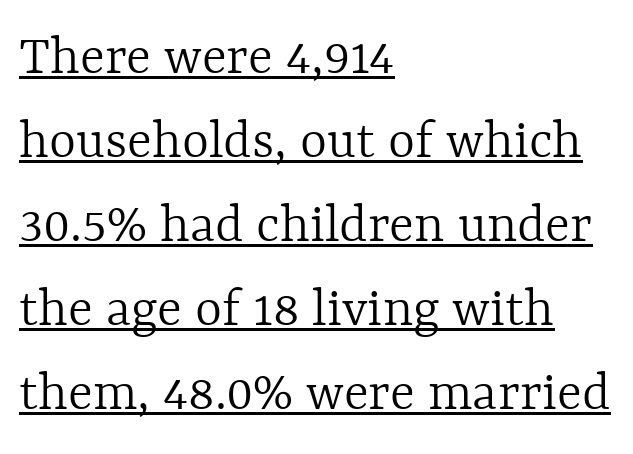
Q: Is the text bold? A: No.
Q: Is the text italic (slanted)? A: No, it is upright.
Q: Is the text underlined? A: Yes.
Q: How is the paragraph aligned? A: Left-aligned.
Q: Is the spacing between letters normal or unusually wide? A: Normal.
Q: Is the spacing between lines tight, normal or loose? A: Normal.
Q: Width (condensed, normal, or wide)? A: Normal.
Q: x-height? A: Medium.
Q: Monospaced? A: No.
